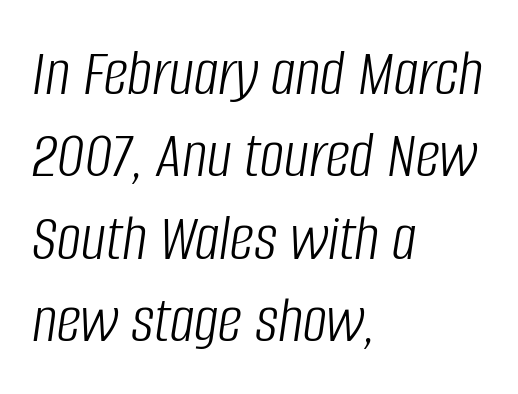
The lines are quadded left. Descender tails drop into unmarked territory. The font is comparable to plain body text, perhaps lighter. Character widths vary here, with narrow letters taking less room than wide ones. Caption: standard tracking, unaltered. The typography opts for an oblique posture over an upright one.
